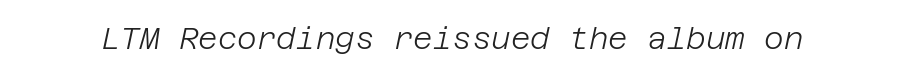
Q: Is the text bold? A: No.
Q: Is the text italic (slanted)? A: Yes, it leans right by about 12 degrees.
Q: Is the text underlined? A: No.
Q: Is the spacing between letters normal or unusually wide? A: Normal.
Q: Width (condensed, normal, or wide)? A: Normal.
Q: Stroke contrast? A: Low.
Q: x-height? A: Large.
